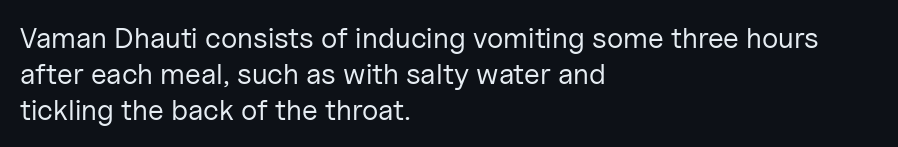
The image shows 29 px regular-weight sans-serif type, upright; set left-aligned, line spacing 1.24x, normal letter spacing, not underlined; low stroke contrast and a medium x-height.
